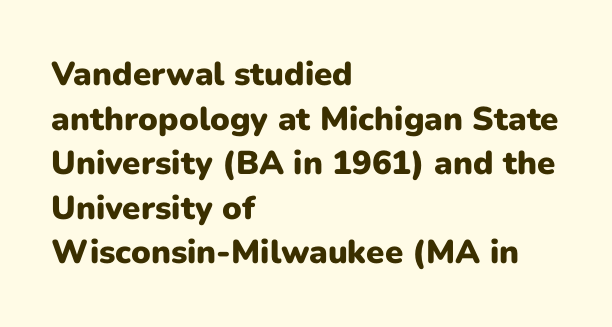
Q: Is the text bold? A: Yes.
Q: Is the text italic (slanted)? A: No, it is upright.
Q: Is the typeface a serif or a sans-serif typeface? A: Sans-serif.
Q: Is the text underlined? A: No.
Q: How is the paragraph aligned? A: Left-aligned.
Q: Is the spacing between letters normal or unusually wide? A: Normal.
Q: Is the spacing between lines tight, normal or loose? A: Normal.
Q: Width (condensed, normal, or wide)? A: Normal.
Q: Stroke contrast? A: Low.
Q: x-height? A: Medium.
Q: Monospaced? A: No.
